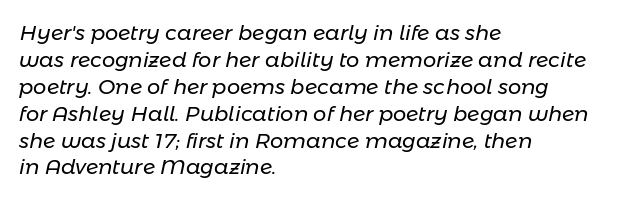
The image shows 21 px text type, italic (leaning right); set left-aligned, normal line spacing (1.28x), normal letter spacing, not underlined.
